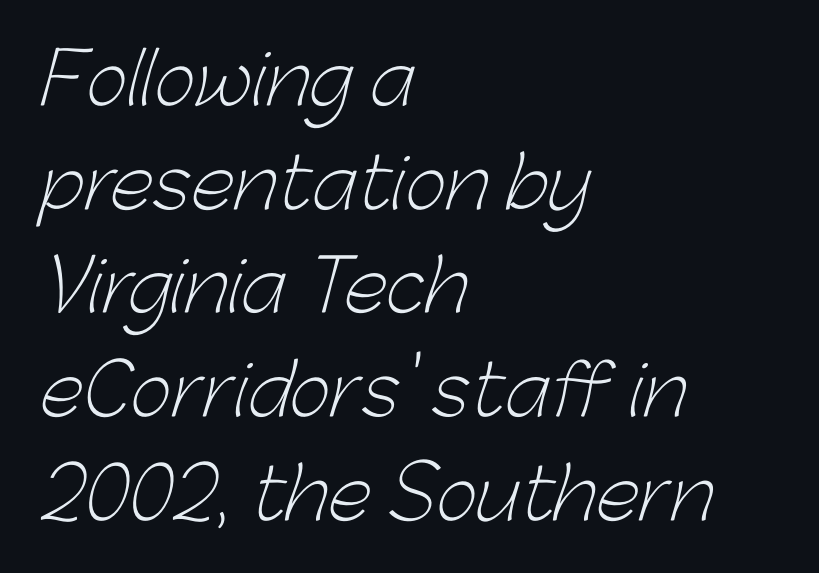
{"serif": "no", "bold": "no", "weight": "light", "width": "normal", "stroke_contrast": "low", "x_height": "medium", "monospaced": "no", "underline": "no", "align": "left", "line_spacing": "normal", "line_spacing_ratio": 1.46, "letter_spacing": "normal", "letter_spacing_em": 0.0, "glyph_px": 71}
